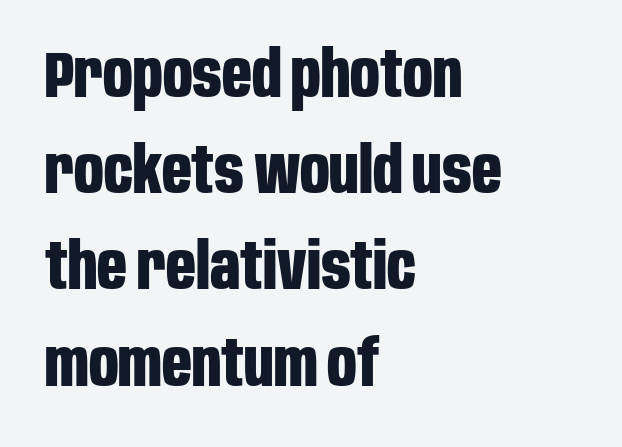
{"serif": "no", "italic": "no", "bold": "yes", "weight": "bold", "width": "condensed", "stroke_contrast": "low", "x_height": "large", "monospaced": "no", "underline": "no", "align": "left", "line_spacing": "normal", "line_spacing_ratio": 1.48, "letter_spacing": "normal", "letter_spacing_em": 0.0, "glyph_px": 65}
